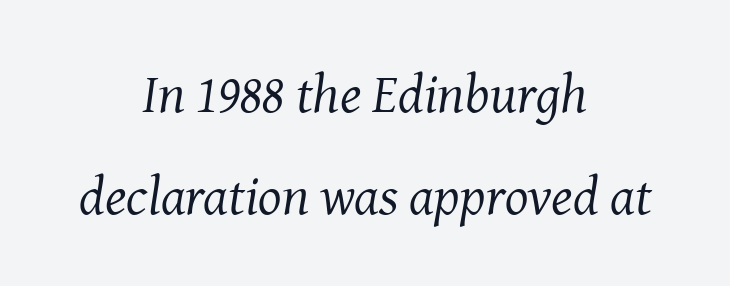
Q: Is the text bold? A: No.
Q: Is the text italic (slanted)? A: Yes, it leans right by about 8 degrees.
Q: Is the typeface a serif or a sans-serif typeface? A: Serif.
Q: Is the text underlined? A: No.
Q: How is the paragraph aligned? A: Centered.
Q: Is the spacing between letters normal or unusually wide? A: Normal.
Q: Width (condensed, normal, or wide)? A: Normal.
Q: Stroke contrast? A: Medium.
Q: x-height? A: Medium.
Q: Monospaced? A: No.
